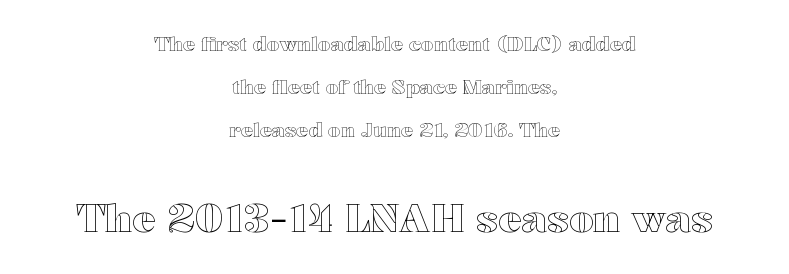
The image shows 39 px wide type, upright; set centered, loose line spacing (2.16x), normal letter spacing, not underlined; the second (bottom) block is 1.95x larger; a medium x-height.
